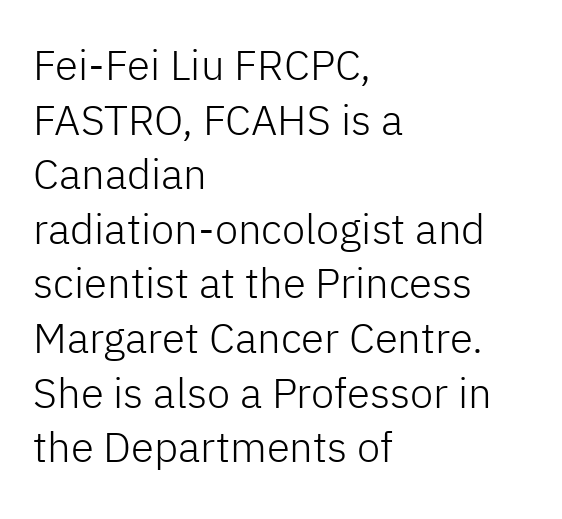
Serifs: no, the terminals of the letterforms are clean. Compared with a typical body face, this is equally light or lighter still. Line spacing here is normal. Each letter keeps its own natural width here, so spacing adapts to shape. Caption: multi-line text, flush left, ragged right.
